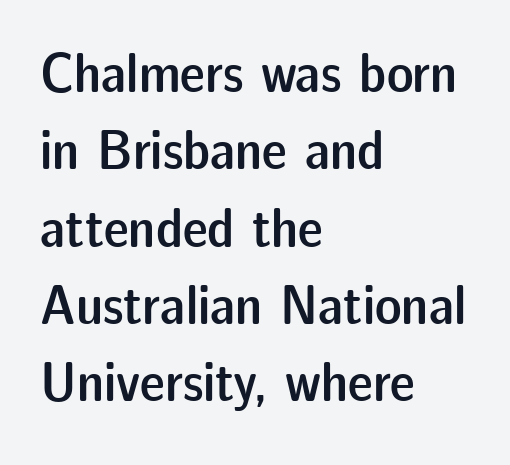
{"serif": "no", "italic": "no", "bold": "semi", "weight": "semibold", "width": "normal", "stroke_contrast": "low", "x_height": "medium", "monospaced": "no", "underline": "no", "align": "left", "line_spacing": "normal", "line_spacing_ratio": 1.38, "letter_spacing": "normal", "letter_spacing_em": 0.0, "glyph_px": 56}
